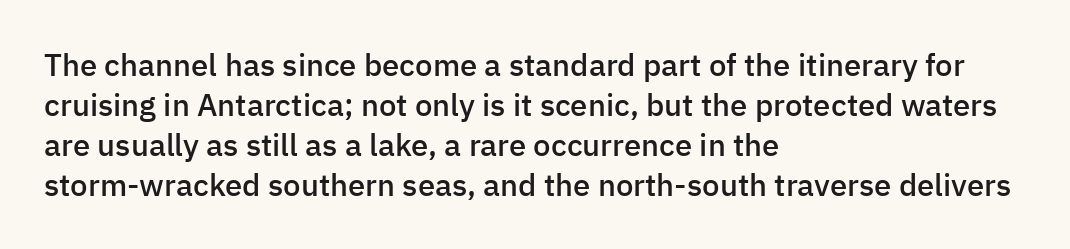
{"serif": "no", "italic": "no", "bold": "semi", "weight": "semibold", "width": "normal", "stroke_contrast": "low", "x_height": "medium", "monospaced": "no", "underline": "no", "align": "left", "line_spacing": "normal", "line_spacing_ratio": 1.29, "letter_spacing": "normal", "letter_spacing_em": 0.0, "glyph_px": 31}
